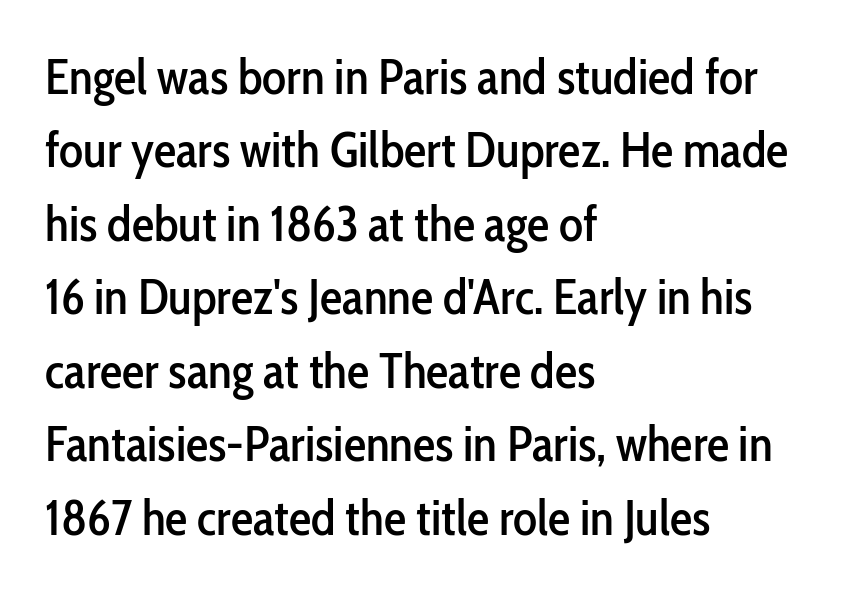
{"serif": "no", "italic": "no", "width": "condensed", "stroke_contrast": "low", "x_height": "medium", "monospaced": "no", "underline": "no", "align": "left", "line_spacing": "normal", "line_spacing_ratio": 1.47, "letter_spacing": "normal", "letter_spacing_em": 0.0, "glyph_px": 50}
